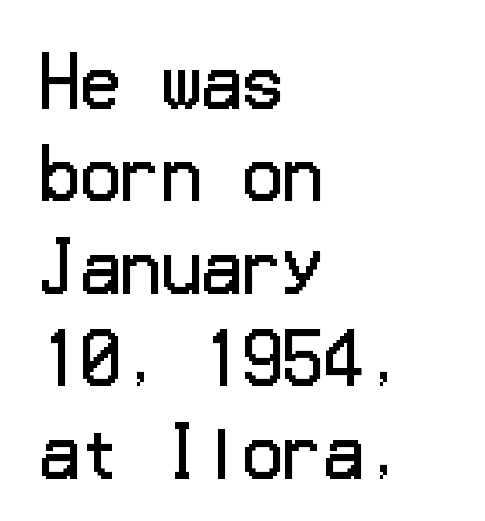
Glyph-to-glyph distance matches everyday printed text. The vertical gap from one line to the next is medium. Descenders hang freely into open space. Ascenders rise straight up at ninety degrees. Typographically, this falls in the sans-serif category.
